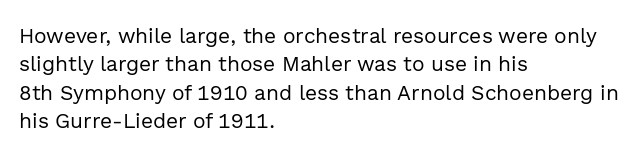
Q: Is the text bold? A: No.
Q: Is the text italic (slanted)? A: No, it is upright.
Q: Is the text underlined? A: No.
Q: How is the paragraph aligned? A: Left-aligned.
Q: Is the spacing between letters normal or unusually wide? A: Normal.
Q: Is the spacing between lines tight, normal or loose? A: Normal.
